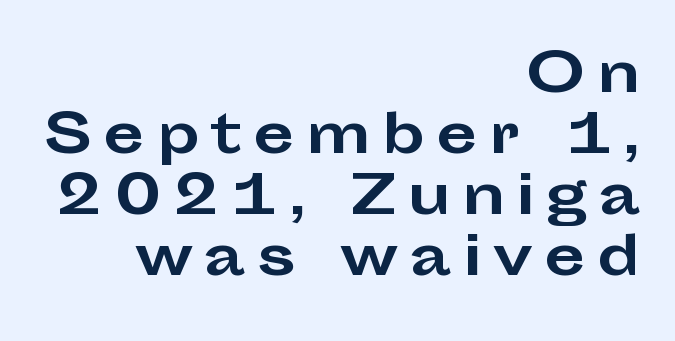
The image shows 53 px bold, wide sans-serif type, upright; set right-aligned, tight line spacing (1.15x), unusually wide letter spacing (+0.22 em), not underlined; low stroke contrast and a medium x-height.
